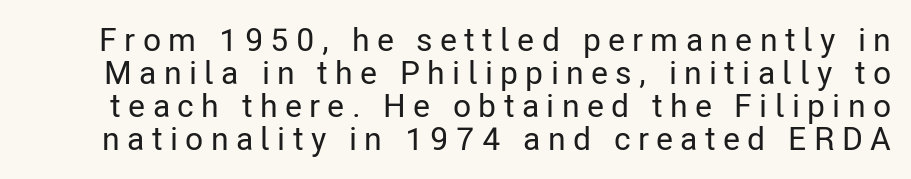
{"serif": "no", "italic": "no", "width": "condensed", "stroke_contrast": "low", "x_height": "medium", "monospaced": "no", "underline": "no", "line_spacing": "tight", "line_spacing_ratio": 1.0, "letter_spacing": "wide", "letter_spacing_em": 0.22, "glyph_px": 33}
